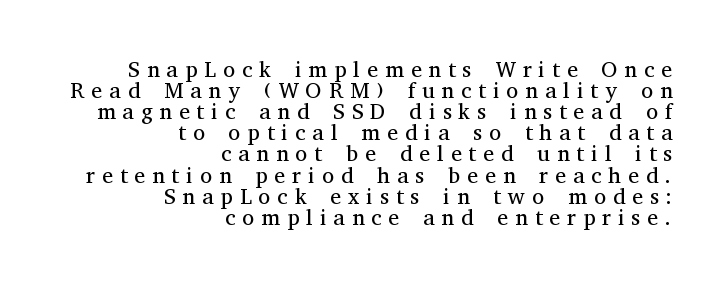
The image shows 22 px text type, upright; set right-aligned, tight line spacing (0.96x), unusually wide letter spacing (+0.32 em), not underlined.
